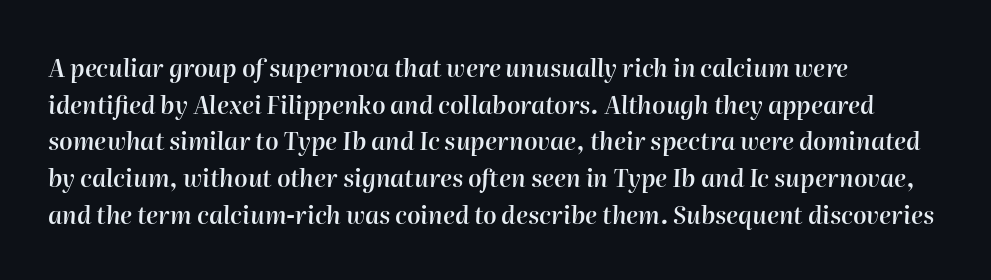
Q: Is the text bold? A: Semi-bold.
Q: Is the text italic (slanted)? A: Yes, it leans right by about 2 degrees.
Q: Is the text underlined? A: No.
Q: How is the paragraph aligned? A: Left-aligned.
Q: Is the spacing between letters normal or unusually wide? A: Normal.
Q: Is the spacing between lines tight, normal or loose? A: Normal.
